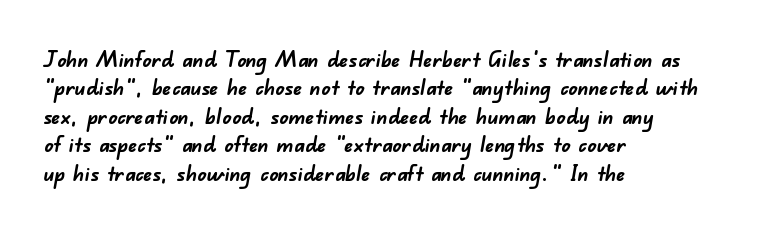
Q: Is the text bold? A: Yes.
Q: Is the text underlined? A: No.
Q: How is the paragraph aligned? A: Left-aligned.
Q: Is the spacing between letters normal or unusually wide? A: Normal.
Q: Is the spacing between lines tight, normal or loose? A: Normal.
